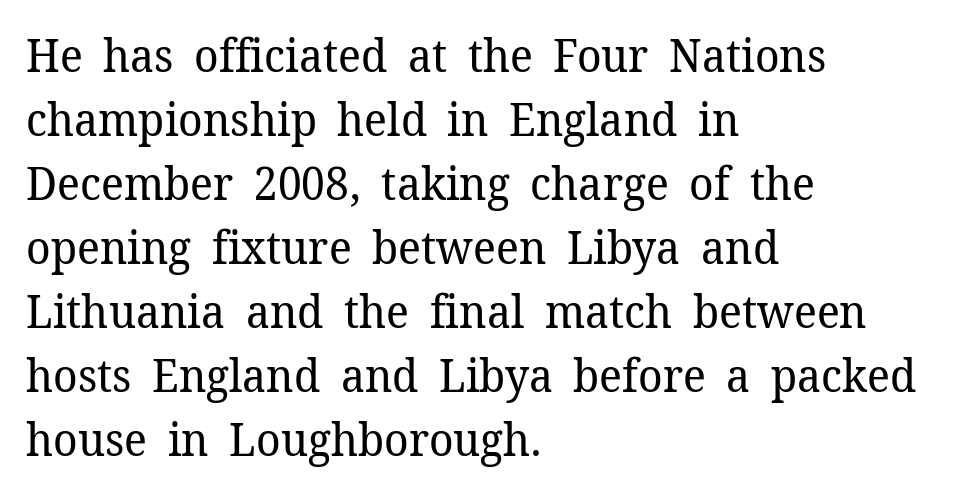
{"serif": "yes", "italic": "no", "bold": "no", "weight": "regular", "width": "normal", "stroke_contrast": "low", "x_height": "medium", "monospaced": "no", "underline": "no", "align": "left", "line_spacing": "normal", "line_spacing_ratio": 1.39, "letter_spacing": "normal", "letter_spacing_em": 0.0, "glyph_px": 46}
